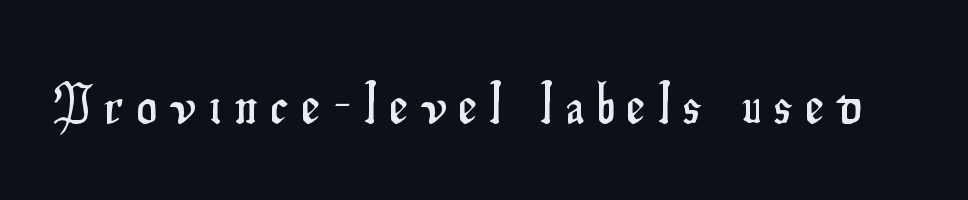
{"serif": "no", "italic": "no", "width": "condensed", "stroke_contrast": "low", "x_height": "small", "monospaced": "no", "underline": "no", "letter_spacing": "wide", "letter_spacing_em": 0.24, "glyph_px": 57}
